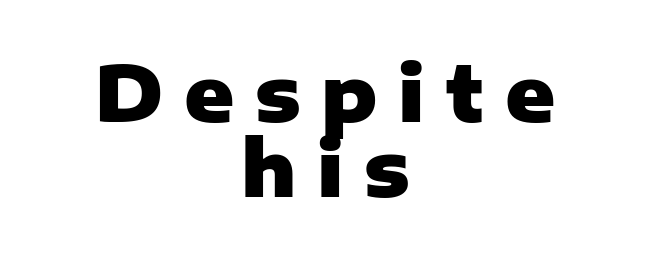
{"serif": "no", "italic": "no", "bold": "yes", "weight": "heavy", "width": "normal", "stroke_contrast": "low", "x_height": "medium", "monospaced": "no", "underline": "no", "align": "center", "line_spacing": "tight", "line_spacing_ratio": 0.99, "letter_spacing": "wide", "letter_spacing_em": 0.27, "glyph_px": 76}
